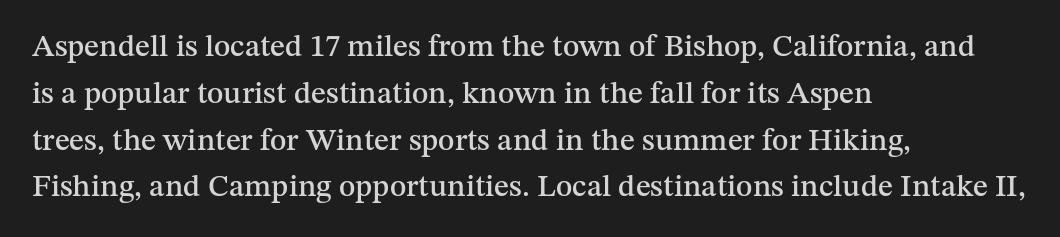
A typesetter would label this face a serif. Posture: straight, roman, zero tilt. This sample has the flowing, uneven cadence of proportional lettering. The passage is arranged the way most books set body copy — flush left. The baseline area is clear. This rendering leaves character spacing at its baseline value.
